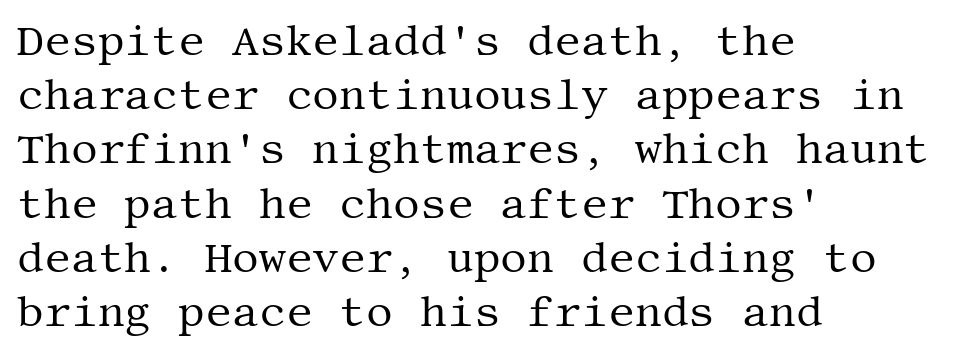
Q: Is the text bold? A: No.
Q: Is the text italic (slanted)? A: No, it is upright.
Q: Is the typeface a serif or a sans-serif typeface? A: Serif.
Q: Is the text underlined? A: No.
Q: How is the paragraph aligned? A: Left-aligned.
Q: Is the spacing between letters normal or unusually wide? A: Normal.
Q: Is the spacing between lines tight, normal or loose? A: Normal.
Q: Width (condensed, normal, or wide)? A: Normal.
Q: Stroke contrast? A: Medium.
Q: x-height? A: Large.
